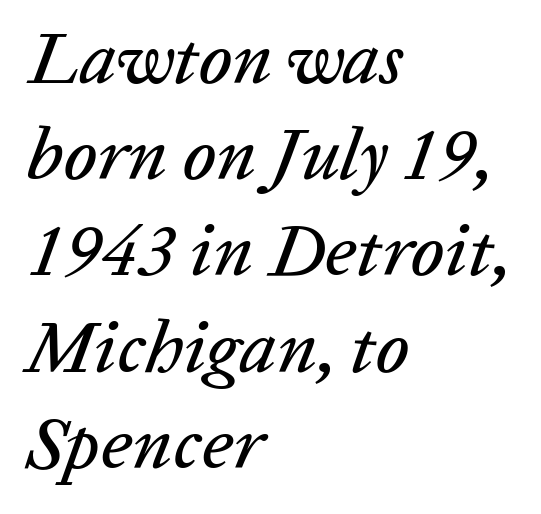
Q: Is the text italic (slanted)? A: Yes, it leans right by about 20 degrees.
Q: Is the text underlined? A: No.
Q: How is the paragraph aligned? A: Left-aligned.
Q: Is the spacing between letters normal or unusually wide? A: Normal.
Q: Is the spacing between lines tight, normal or loose? A: Normal.
Q: Width (condensed, normal, or wide)? A: Normal.
Q: Stroke contrast? A: Low.
Q: x-height? A: Medium.
Q: Monospaced? A: No.
